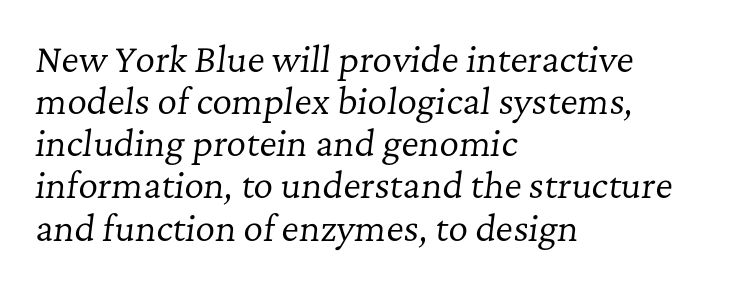
The image shows 34 px regular-weight serif type, italic (leaning right); set left-aligned, line spacing 1.24x, normal letter spacing, not underlined; low stroke contrast and a medium x-height.
